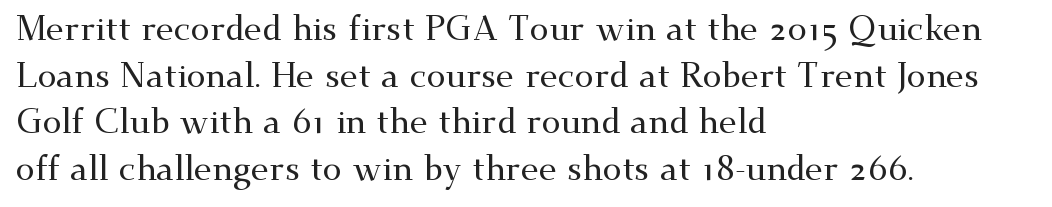
The image shows 34 px wide serif type, upright; set left-aligned, normal line spacing (1.37x), normal letter spacing, not underlined; medium stroke contrast and a small x-height.
